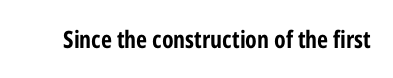
What stands out about the letter spacing? Nothing — it is the standard amount. Upright lettering throughout. Bold? Absolutely — the strokes are thick and heavy. The glyphs are unaccompanied by any horizontal stroke below them.
